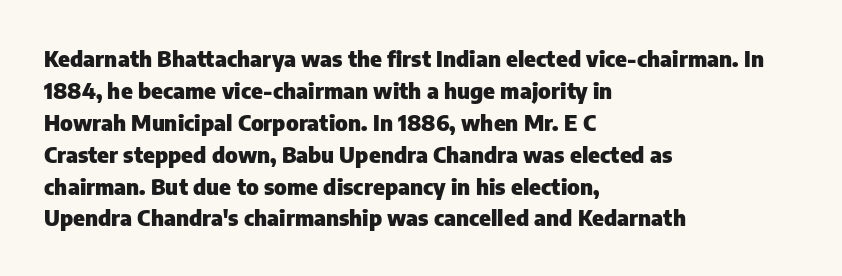
Q: Is the text bold? A: Yes.
Q: Is the text italic (slanted)? A: No, it is upright.
Q: Is the text underlined? A: No.
Q: How is the paragraph aligned? A: Left-aligned.
Q: Is the spacing between letters normal or unusually wide? A: Normal.
Q: Is the spacing between lines tight, normal or loose? A: Normal.
